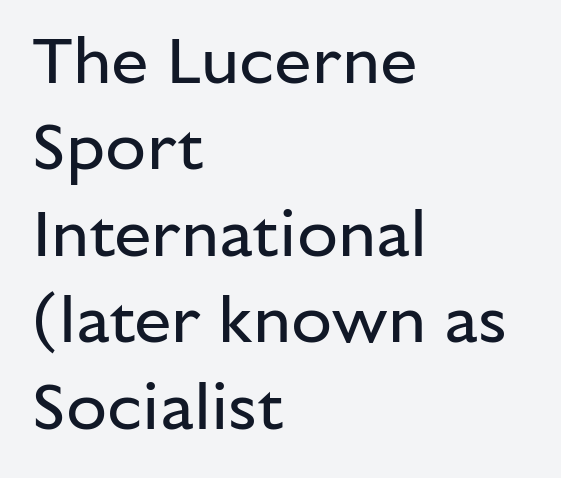
Q: Is the text bold? A: No.
Q: Is the text italic (slanted)? A: No, it is upright.
Q: Is the typeface a serif or a sans-serif typeface? A: Sans-serif.
Q: Is the text underlined? A: No.
Q: How is the paragraph aligned? A: Left-aligned.
Q: Is the spacing between letters normal or unusually wide? A: Normal.
Q: Is the spacing between lines tight, normal or loose? A: Normal.
Q: Width (condensed, normal, or wide)? A: Normal.
Q: Stroke contrast? A: Low.
Q: x-height? A: Medium.
Q: Monospaced? A: No.
